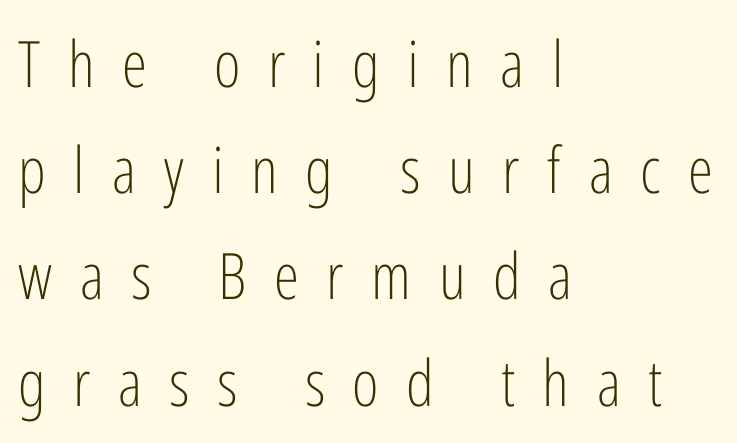
Q: Is the text bold? A: No.
Q: Is the text italic (slanted)? A: No, it is upright.
Q: Is the typeface a serif or a sans-serif typeface? A: Sans-serif.
Q: Is the text underlined? A: No.
Q: How is the paragraph aligned? A: Left-aligned.
Q: Is the spacing between letters normal or unusually wide? A: Unusually wide.
Q: Is the spacing between lines tight, normal or loose? A: Normal.
Q: Width (condensed, normal, or wide)? A: Condensed.
Q: Stroke contrast? A: Low.
Q: x-height? A: Medium.
Q: Monospaced? A: No.
